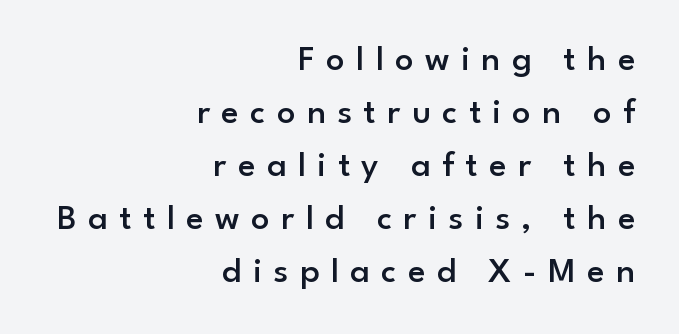
The rows are spaced the way most documents space them. This sample has the flowing, uneven cadence of proportional lettering. A bare baseline throughout the passage. The passage shown is semibold, sitting just below true bold. The lines in this sample share a right terminus and differ only in where they begin. This sample uses a sans-serif face.
